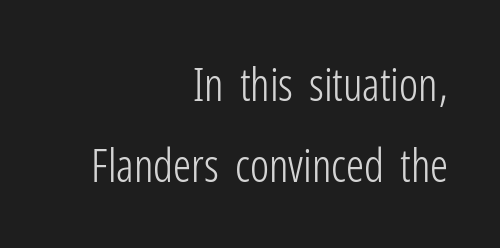
Note: no serifs on the glyphs. Line endings align vertically; line beginnings do not. Quick note: underline off. Varying glyph widths throughout — classic text-font behaviour. The face looks like a standard text weight, possibly lighter.
